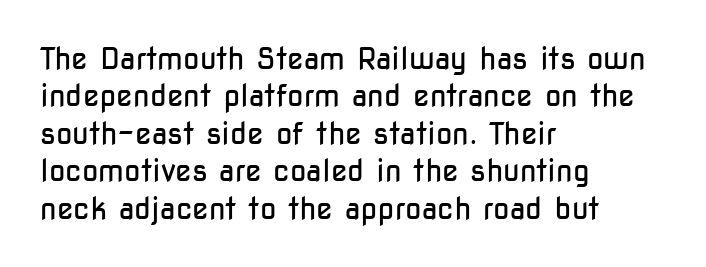
{"serif": "no", "italic": "no", "bold": "no", "weight": "regular", "width": "condensed", "stroke_contrast": "low", "x_height": "medium", "monospaced": "no", "underline": "no", "align": "left", "line_spacing": "normal", "line_spacing_ratio": 1.25, "letter_spacing": "normal", "letter_spacing_em": 0.0, "glyph_px": 30}
